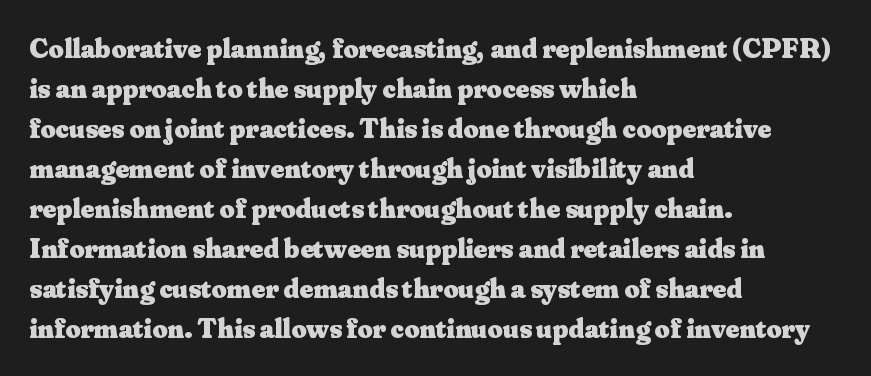
The image shows 29 px heavy serif type, upright; set left-aligned, normal line spacing (1.38x), normal letter spacing, not underlined; medium stroke contrast and a small x-height.
